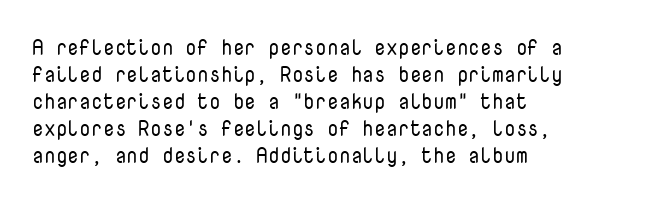
The passage shown is not underscored anywhere. Summary of vertical rhythm: regular, with standard interline spacing. The rag falls on the right side of this text block. Notice how the stems are strictly vertical — no italics here. Vertical stems look standard width or narrower in stroke.
